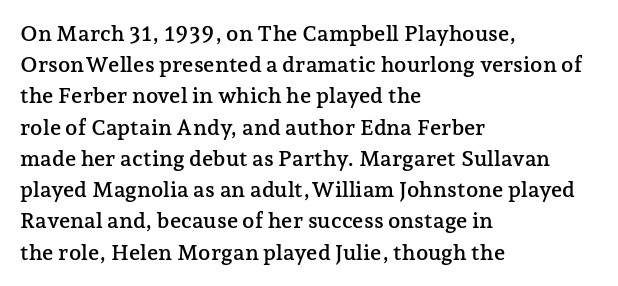
{"italic": "no", "underline": "no", "align": "left", "line_spacing": "normal", "line_spacing_ratio": 1.42, "letter_spacing": "normal", "letter_spacing_em": 0.0, "glyph_px": 22}
